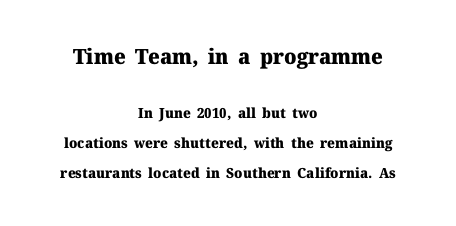
The image shows 21 px bold type, upright; set centered, loose line spacing (2.12x), normal letter spacing, not underlined; the first (top) block is 1.5x larger.
